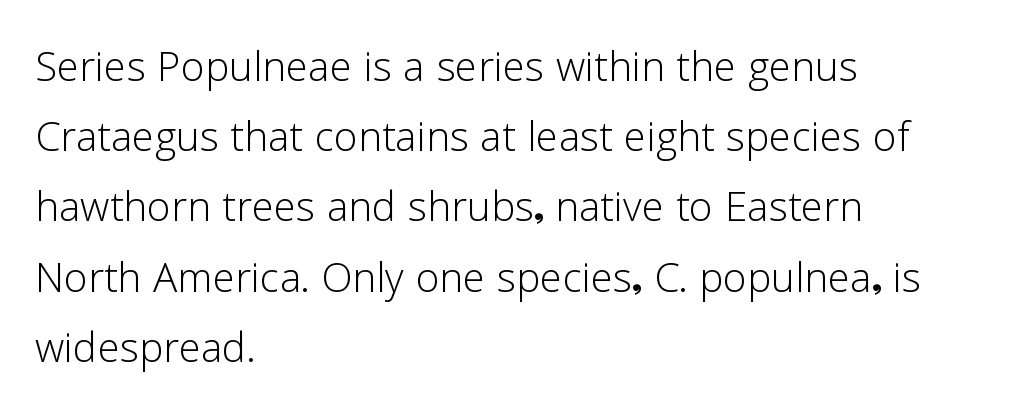
Q: Is the text bold? A: No.
Q: Is the text italic (slanted)? A: No, it is upright.
Q: Is the typeface a serif or a sans-serif typeface? A: Sans-serif.
Q: Is the text underlined? A: No.
Q: How is the paragraph aligned? A: Left-aligned.
Q: Is the spacing between letters normal or unusually wide? A: Normal.
Q: Is the spacing between lines tight, normal or loose? A: Normal.
Q: Width (condensed, normal, or wide)? A: Normal.
Q: Stroke contrast? A: Low.
Q: x-height? A: Medium.
Q: Monospaced? A: No.
